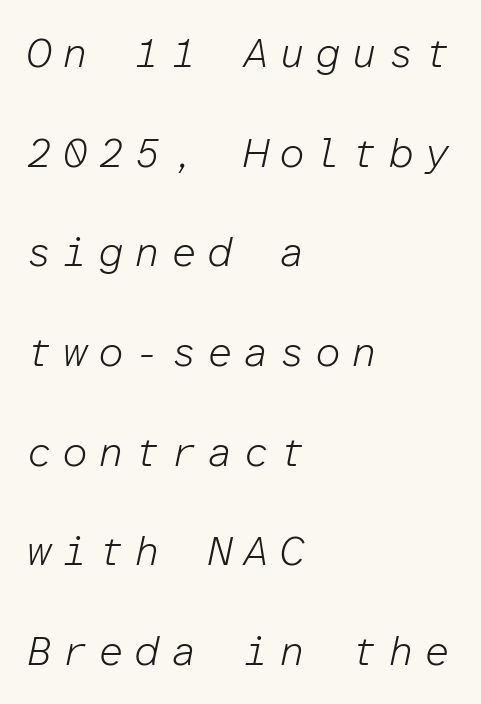
Q: Is the text bold? A: No.
Q: Is the text italic (slanted)? A: Yes, it leans right by about 12 degrees.
Q: Is the text underlined? A: No.
Q: How is the paragraph aligned? A: Left-aligned.
Q: Is the spacing between letters normal or unusually wide? A: Unusually wide.
Q: Is the spacing between lines tight, normal or loose? A: Loose.
Q: Width (condensed, normal, or wide)? A: Normal.
Q: Stroke contrast? A: Low.
Q: x-height? A: Medium.
Q: Monospaced? A: Yes.
